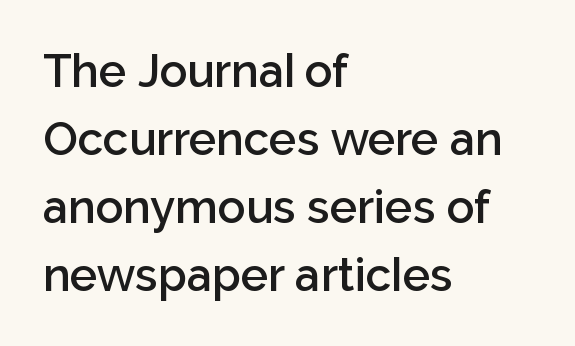
{"serif": "no", "italic": "no", "bold": "semi", "weight": "semibold", "width": "normal", "stroke_contrast": "low", "x_height": "medium", "monospaced": "no", "underline": "no", "align": "left", "line_spacing": "normal", "line_spacing_ratio": 1.48, "letter_spacing": "normal", "letter_spacing_em": 0.0, "glyph_px": 46}
